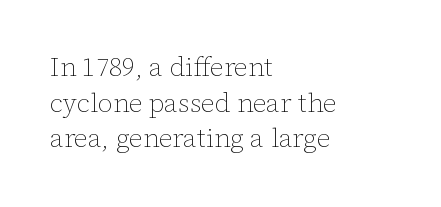
{"italic": "no", "bold": "no", "underline": "no", "align": "left", "line_spacing": "normal", "line_spacing_ratio": 1.37, "letter_spacing": "normal", "letter_spacing_em": 0.0, "glyph_px": 26}
